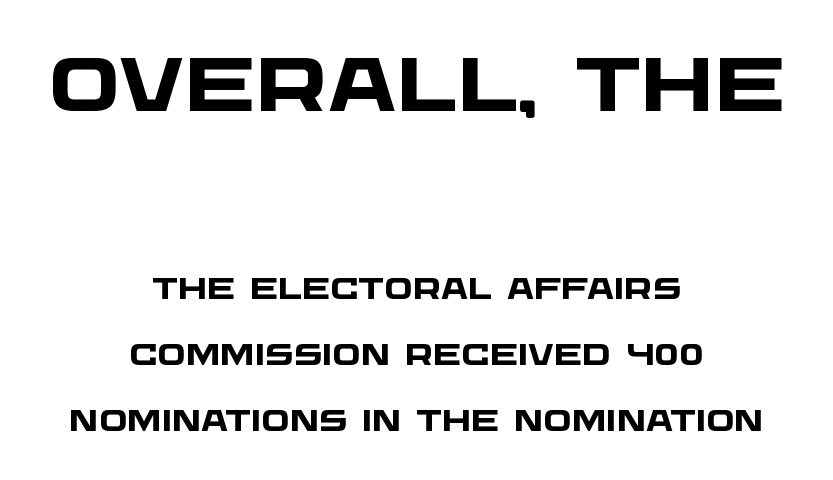
Note the varied advance widths — an 'i' is clearly narrower than an 'm'. The zone under the glyphs is completely vacant. Nothing unusual about the tracking: characters are spaced as the font intends. The more generous point size was reserved for the upper chunk. The rendering shows plain stroke endings on the letterforms — a sans-serif design.
